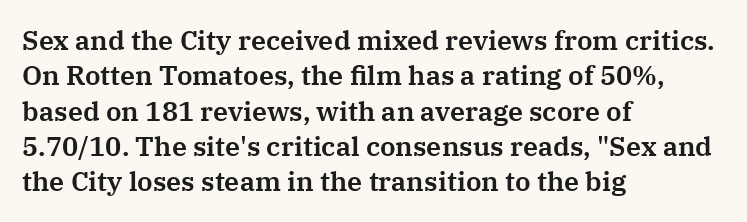
The image shows 27 px text type, upright; set left-aligned, normal line spacing (1.31x), normal letter spacing, not underlined.
